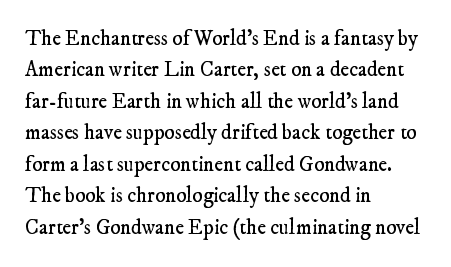
Q: Is the text bold? A: No.
Q: Is the text underlined? A: No.
Q: How is the paragraph aligned? A: Left-aligned.
Q: Is the spacing between letters normal or unusually wide? A: Normal.
Q: Is the spacing between lines tight, normal or loose? A: Normal.
